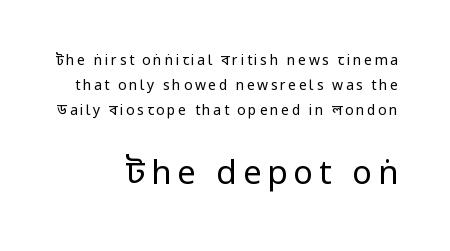
{"serif": "no", "italic": "no", "bold": "no", "weight": "regular", "width": "condensed", "stroke_contrast": "low", "underline": "no", "align": "right", "line_spacing_ratio": 1.78, "larger_block": "second", "size_ratio": 2.36, "glyph_px": 33}
